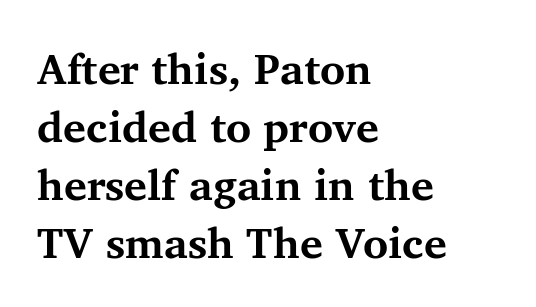
The image shows 43 px bold serif type, upright; set left-aligned, normal line spacing (1.35x), normal letter spacing, not underlined; medium stroke contrast and a medium x-height.
